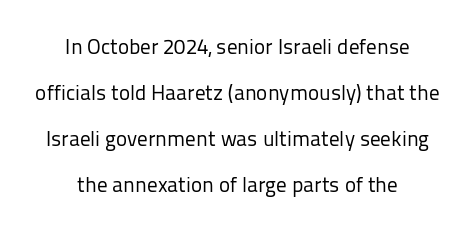
{"italic": "no", "bold": "no", "underline": "no", "align": "center", "line_spacing": "loose", "line_spacing_ratio": 2.19, "letter_spacing": "normal", "letter_spacing_em": 0.0, "glyph_px": 21}
